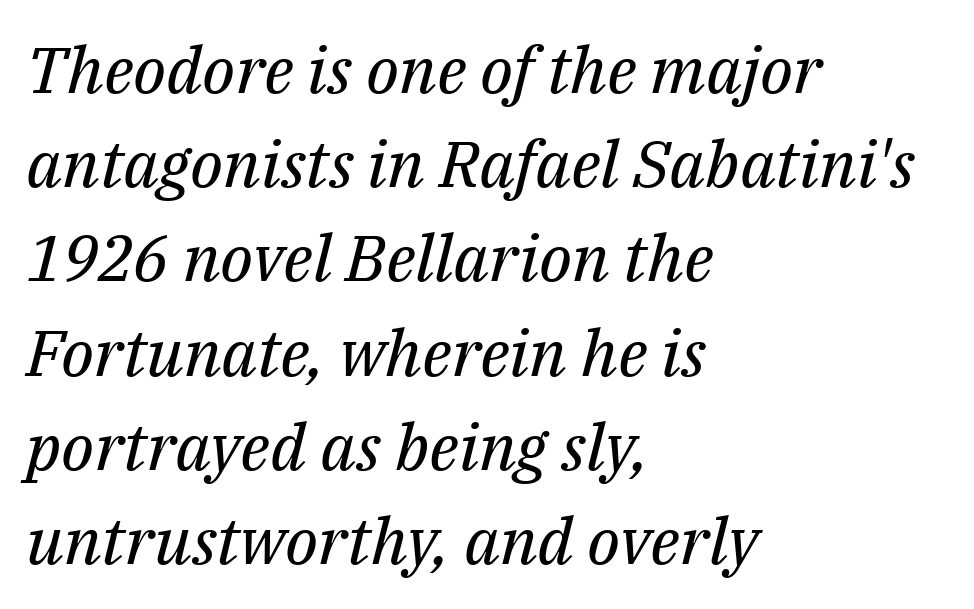
Q: Is the text bold? A: No.
Q: Is the text italic (slanted)? A: Yes, it leans right by about 14 degrees.
Q: Is the typeface a serif or a sans-serif typeface? A: Serif.
Q: Is the text underlined? A: No.
Q: How is the paragraph aligned? A: Left-aligned.
Q: Is the spacing between letters normal or unusually wide? A: Normal.
Q: Is the spacing between lines tight, normal or loose? A: Normal.
Q: Width (condensed, normal, or wide)? A: Normal.
Q: Stroke contrast? A: Medium.
Q: x-height? A: Medium.
Q: Monospaced? A: No.
